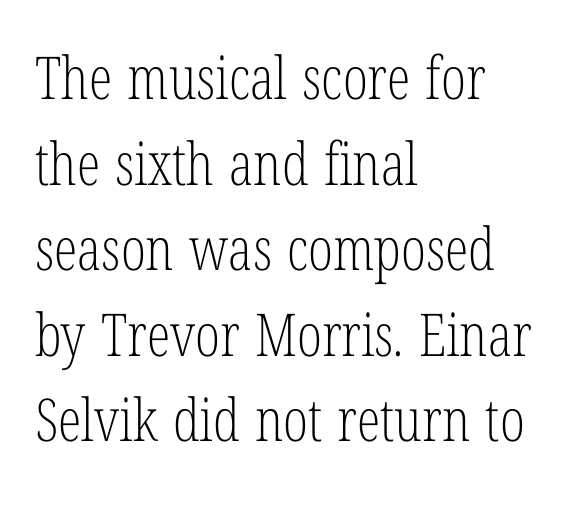
Q: Is the text bold? A: No.
Q: Is the text italic (slanted)? A: No, it is upright.
Q: Is the typeface a serif or a sans-serif typeface? A: Serif.
Q: Is the text underlined? A: No.
Q: How is the paragraph aligned? A: Left-aligned.
Q: Is the spacing between letters normal or unusually wide? A: Normal.
Q: Is the spacing between lines tight, normal or loose? A: Normal.
Q: Width (condensed, normal, or wide)? A: Condensed.
Q: Stroke contrast? A: Low.
Q: x-height? A: Medium.
Q: Monospaced? A: No.
